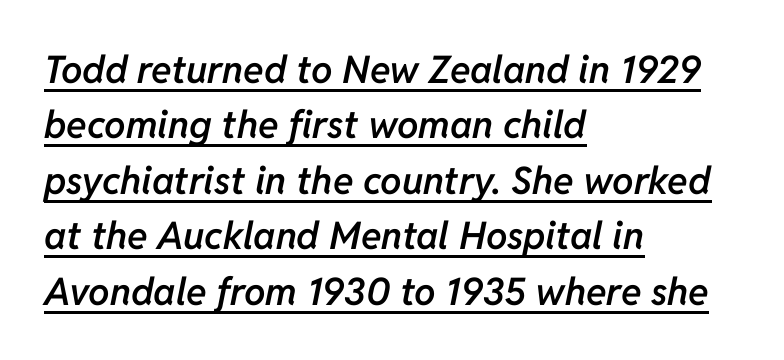
{"italic": "yes", "lean": "right", "slant_degrees": 11, "bold": "semi", "weight": "semibold", "width": "normal", "stroke_contrast": "low", "x_height": "medium", "monospaced": "no", "underline": "yes", "align": "left", "line_spacing": "normal", "line_spacing_ratio": 1.46, "letter_spacing": "normal", "letter_spacing_em": 0.0, "glyph_px": 38}
